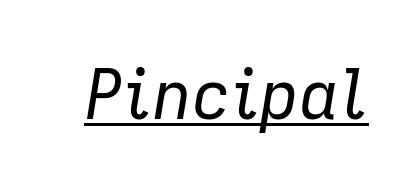
The image shows 68 px regular-weight type, italic (leaning right); set normal letter spacing, underlined; low stroke contrast and a medium x-height.
